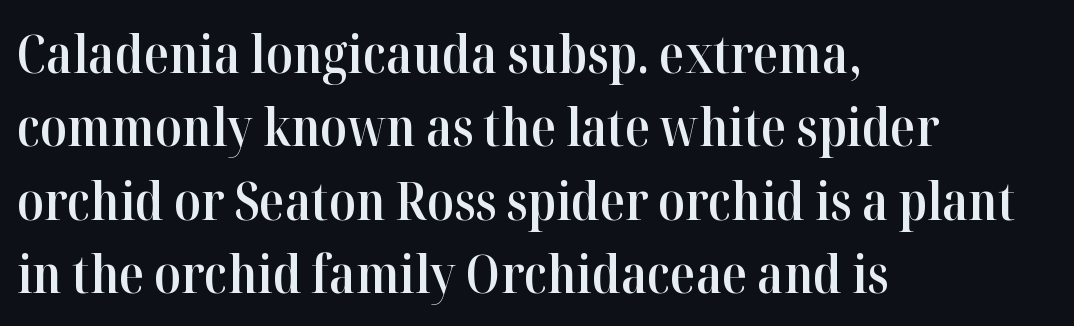
The image shows 52 px semibold serif type, upright; set left-aligned, normal line spacing (1.41x), normal letter spacing, not underlined; high stroke contrast and a medium x-height.
